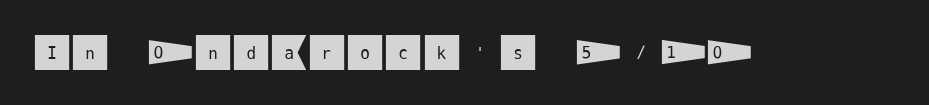
{"serif": "no", "italic": "no", "width": "normal", "stroke_contrast": "medium", "x_height": "large", "underline": "no", "letter_spacing": "normal", "letter_spacing_em": 0.0, "glyph_px": 39}
